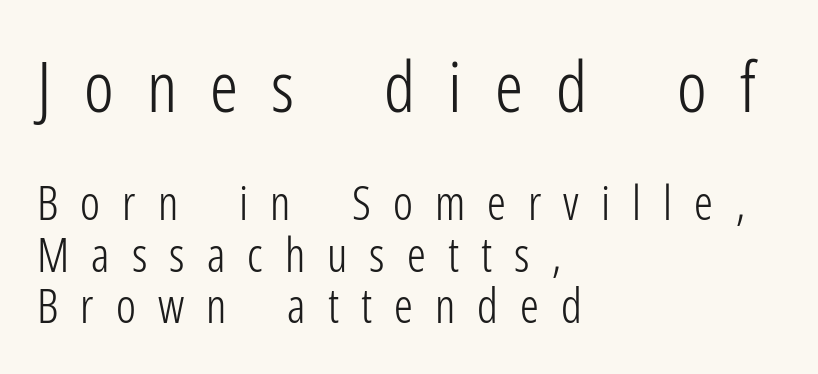
Q: Is the text bold? A: No.
Q: Is the text italic (slanted)? A: No, it is upright.
Q: Is the typeface a serif or a sans-serif typeface? A: Sans-serif.
Q: Is the text underlined? A: No.
Q: How is the paragraph aligned? A: Left-aligned.
Q: Is the spacing between letters normal or unusually wide? A: Unusually wide.
Q: Is the spacing between lines tight, normal or loose? A: Tight.
Q: Which block of text is set in a larger size, the first (top) or the second (bottom)? A: The first (top) one.
Q: Width (condensed, normal, or wide)? A: Condensed.
Q: Stroke contrast? A: Low.
Q: x-height? A: Medium.
Q: Monospaced? A: No.
